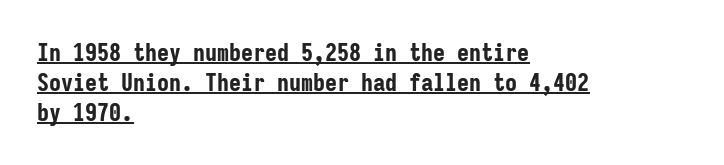
Tracking value appears to be zero — textbook default spacing. As a designer I'd log this as weight 700, bold. Has an underline been added? It has. This block has exactly the height ordinary leading produces. You can tell it's not italic because the verticals are truly vertical.
